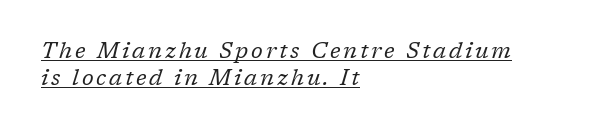
No chunkiness to these letters — they're not bold. Is there an underline? Yes — a line sits under the letters. Line beginnings align vertically; line endings do not. The typography opts for an oblique posture over an upright one.
